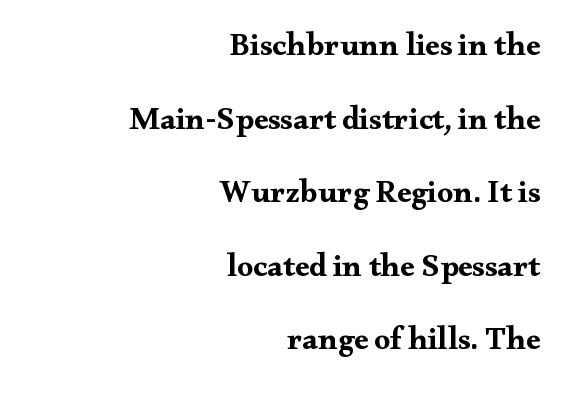
Notice the wide empty band between every row — that's loose leading. This sample is right-justified, so line beginnings fall wherever the words allow. The rendering uses a bold face; every stroke is thick and dark. Spacing verdict: proportional, widths tailored to each character.
